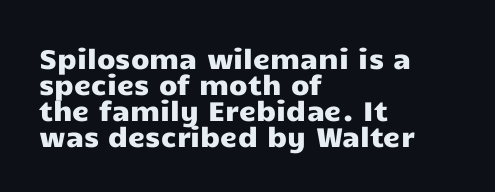
{"italic": "no", "underline": "no", "align": "left", "line_spacing": "tight", "line_spacing_ratio": 0.96, "letter_spacing": "normal", "letter_spacing_em": 0.0, "glyph_px": 27}
